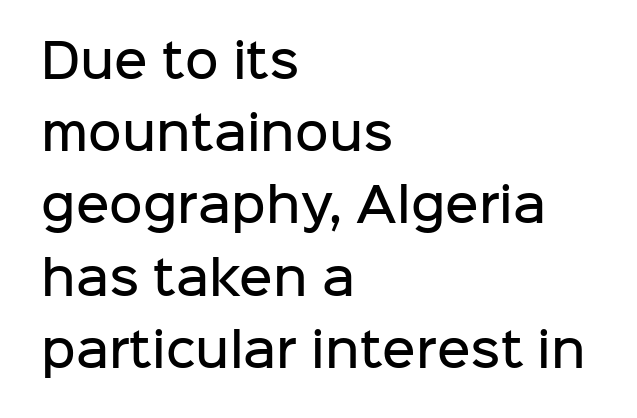
The image shows 46 px semibold sans-serif type, upright; set left-aligned, normal line spacing (1.57x), normal letter spacing, not underlined; low stroke contrast and a medium x-height.
